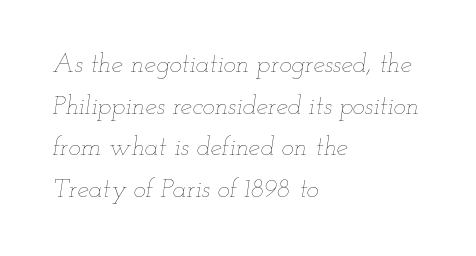
The image shows 26 px text type, italic (leaning right); set left-aligned, normal line spacing (1.6x), normal letter spacing, not underlined.
